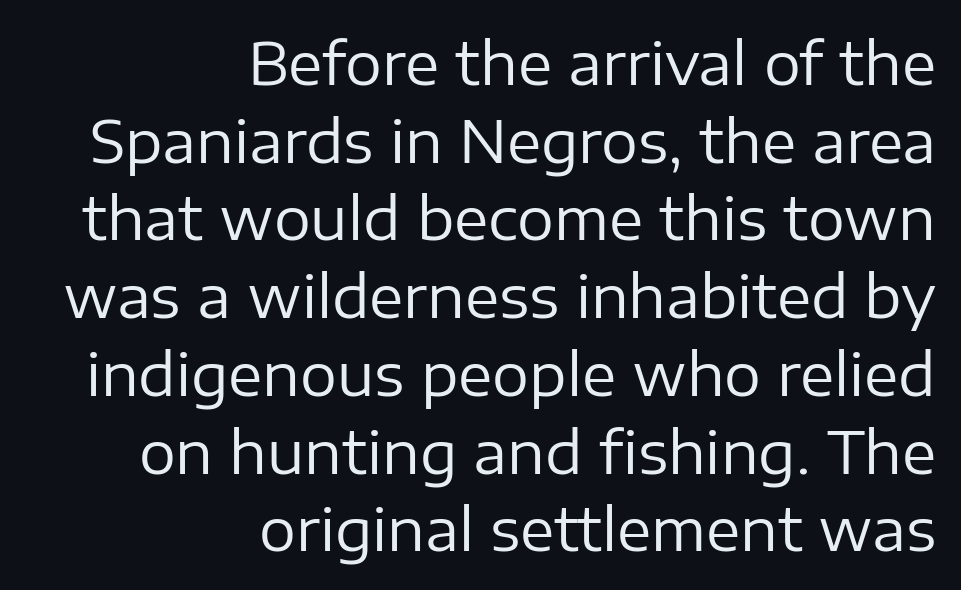
Q: Is the text bold? A: No.
Q: Is the text italic (slanted)? A: No, it is upright.
Q: Is the typeface a serif or a sans-serif typeface? A: Sans-serif.
Q: Is the text underlined? A: No.
Q: How is the paragraph aligned? A: Right-aligned.
Q: Is the spacing between letters normal or unusually wide? A: Normal.
Q: Is the spacing between lines tight, normal or loose? A: Normal.
Q: Width (condensed, normal, or wide)? A: Normal.
Q: Stroke contrast? A: Low.
Q: x-height? A: Medium.
Q: Monospaced? A: No.
